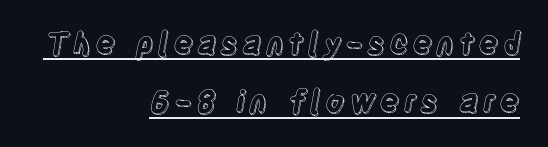
The image shows 30 px condensed type; set right-aligned, loose line spacing (1.95x), underlined; a large x-height.
